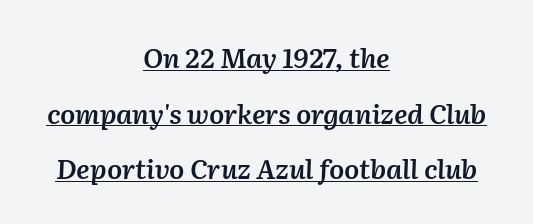
Q: Is the text bold? A: Semi-bold.
Q: Is the text italic (slanted)? A: Yes, it leans right by about 2 degrees.
Q: Is the text underlined? A: Yes.
Q: How is the paragraph aligned? A: Centered.
Q: Is the spacing between letters normal or unusually wide? A: Normal.
Q: Is the spacing between lines tight, normal or loose? A: Loose.
